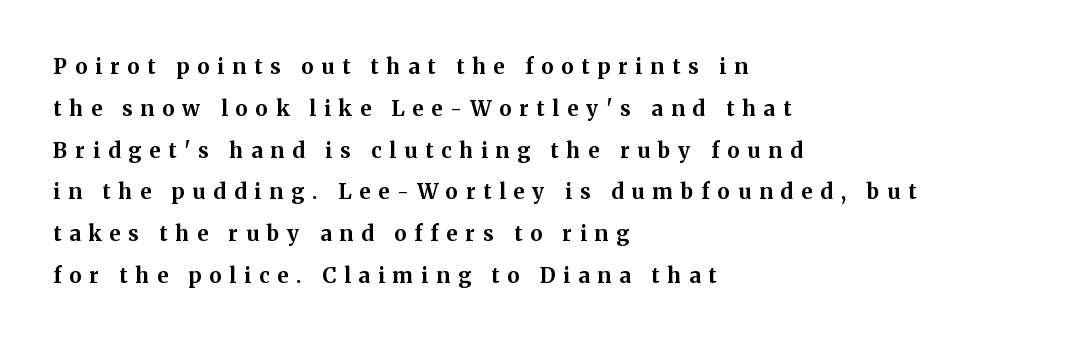
A great deal of white space separates one row of letters from the next. A dark, heavy texture on the line: the type is bold. These lines are set flush left with a ragged right edge. The horizontal fit of the characters is loose and conspicuously gappy. The type sits square on the baseline with zero lean. Type without underlining.
